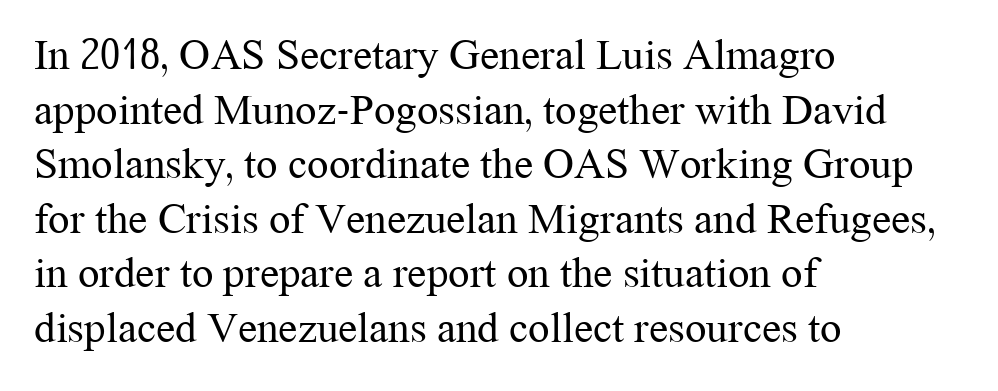
The type is set solid horizontally, with unmodified tracking. Left-aligned paragraph, ragged on the right. How would I describe the line gaps? Plain and ordinary. Does the lettering tilt? It doesn't — this is upright. Underline: absent. You can tell from the footed stems that serif type was used.
